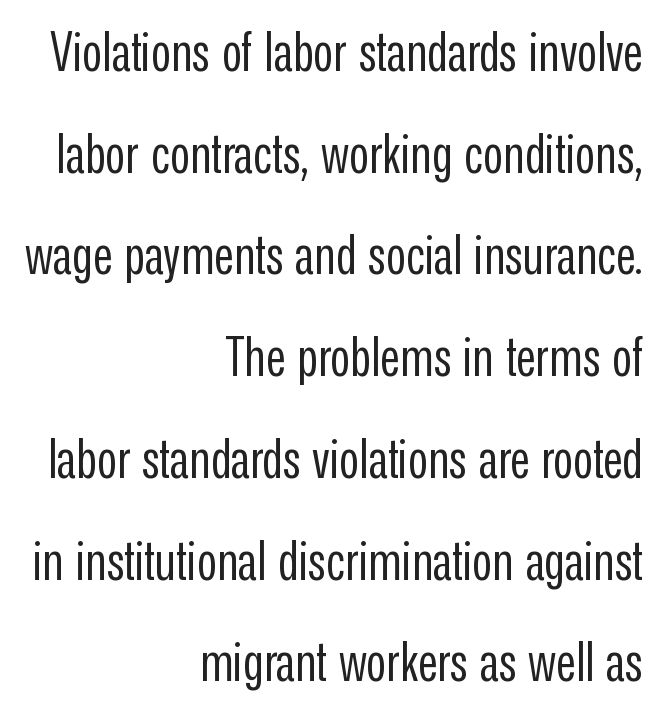
Is the letter spacing exaggerated? No — it looks like the ordinary default. Nobody drew a line under any word here. A typesetter would call this proportional, since set widths differ per character. A sans-serif font was chosen for this passage.
